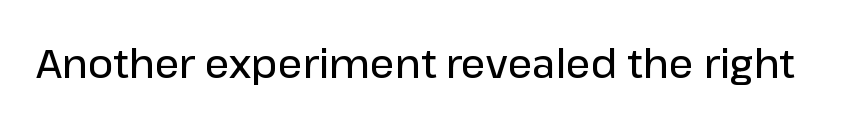
A typesetter would mark this as roman, not italic. The glyphs are unaccompanied by any horizontal stroke below them. Looks like regular typesetting: each glyph gets only the width it needs. There is no visible air inserted between adjacent glyphs. In terms of weight, the rendering is demibold, just under bold.
